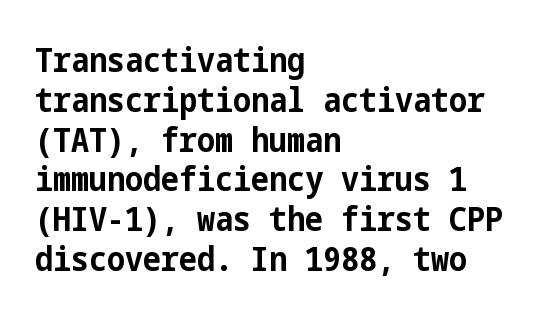
{"serif": "no", "italic": "no", "bold": "yes", "weight": "bold", "width": "condensed", "stroke_contrast": "low", "x_height": "medium", "underline": "no", "align": "left", "line_spacing_ratio": 1.17, "letter_spacing": "normal", "letter_spacing_em": 0.0, "glyph_px": 34}
